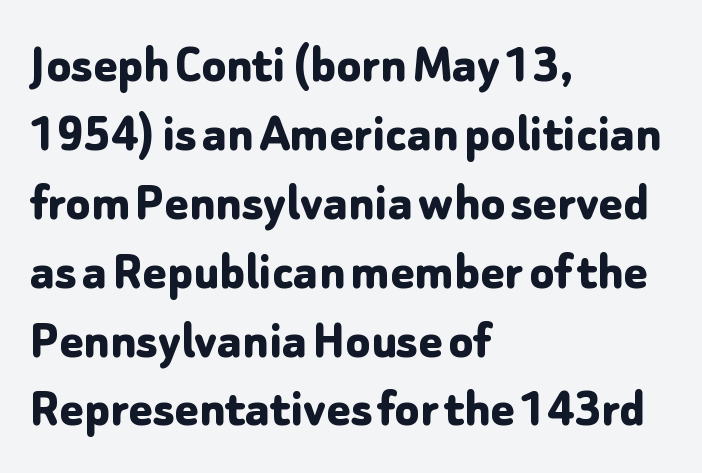
The image shows 56 px bold sans-serif type, upright; set left-aligned, line spacing 1.23x, normal letter spacing, not underlined; low stroke contrast and a medium x-height.
